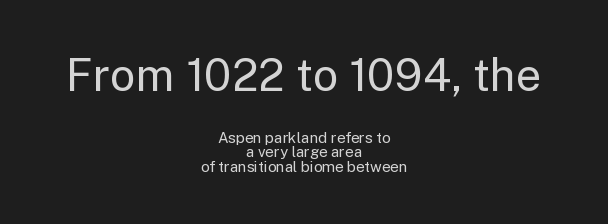
Q: Is the text bold? A: No.
Q: Is the text italic (slanted)? A: No, it is upright.
Q: Is the typeface a serif or a sans-serif typeface? A: Sans-serif.
Q: Is the text underlined? A: No.
Q: How is the paragraph aligned? A: Centered.
Q: Is the spacing between letters normal or unusually wide? A: Normal.
Q: Is the spacing between lines tight, normal or loose? A: Tight.
Q: Which block of text is set in a larger size, the first (top) or the second (bottom)? A: The first (top) one.
Q: Width (condensed, normal, or wide)? A: Normal.
Q: Stroke contrast? A: Low.
Q: x-height? A: Medium.
Q: Monospaced? A: No.
